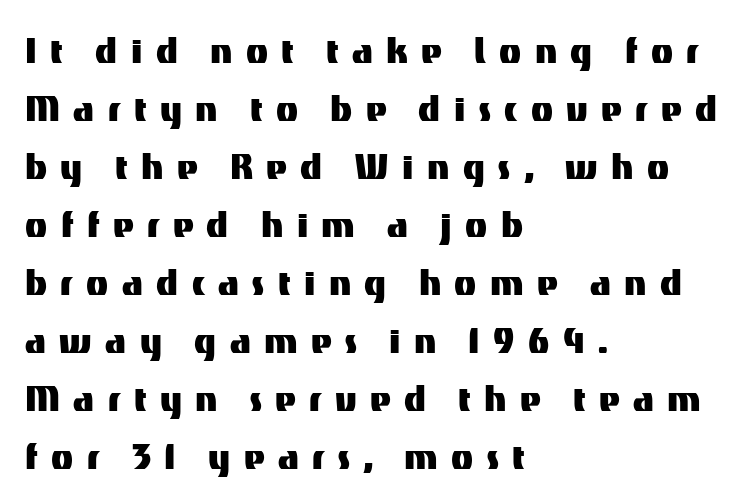
{"serif": "no", "italic": "no", "width": "normal", "stroke_contrast": "medium", "x_height": "medium", "monospaced": "no", "underline": "no", "align": "left", "line_spacing": "normal", "line_spacing_ratio": 1.29, "letter_spacing": "wide", "letter_spacing_em": 0.3, "glyph_px": 45}
